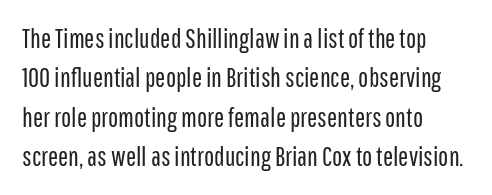
Quick note: not italic, upright. Is the stroke heavy? The answer is a plain regular-or-lighter. The setting favours the left margin, as ordinary paragraphs usually do. Has an underline been added? It has not. Tracking here is standard; glyphs follow each other at the usual distance. Line spacing here is normal.
